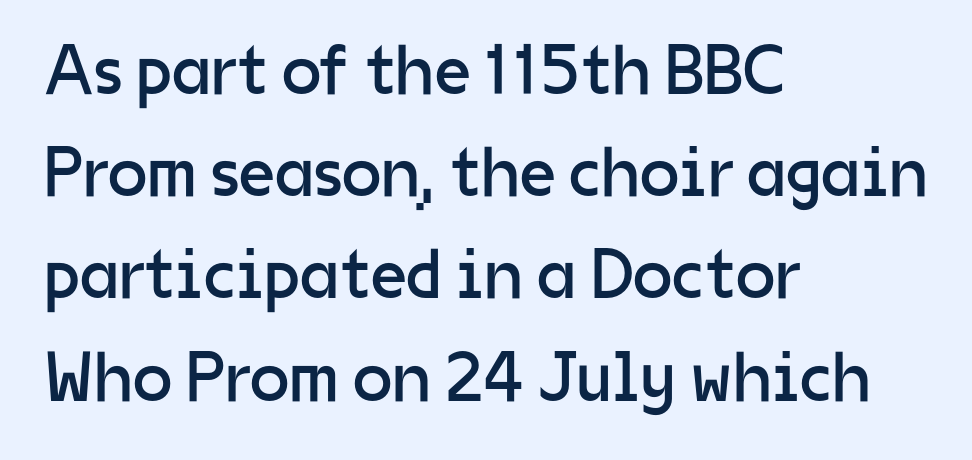
Note the varied advance widths — an 'i' is clearly narrower than an 'm'. Nobody touched the tracking dial on this one. Ascenders rise straight up at ninety degrees. Descenders hang freely into open space. Does the leading feel generous? No, just average. Regarding serifs, this sample does without them.
